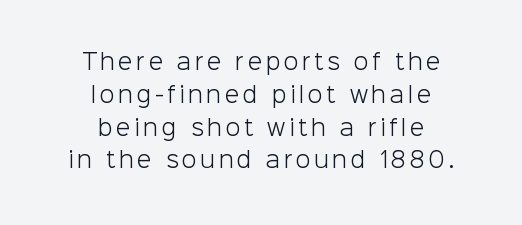
Horizontal alignment here is central, giving a formal, balanced look. The passage shown is not bold in any degree. Descenders are the only things crossing below the line. Ascenders rise straight up at ninety degrees. Line spacing here is normal.
